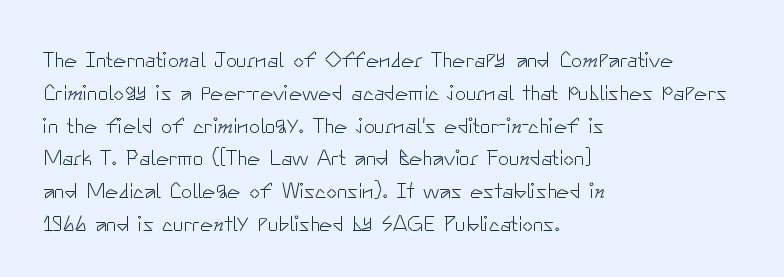
Descender tails drop into unmarked territory. Vertically, the passage feels balanced, rows spaced as you'd expect. The typesetter chose a ragged-right arrangement here. The typography opts for an upright posture over an oblique one. The rendering keeps characters at their native spacing. Stroke mass is kept to a normal reading level or below.
